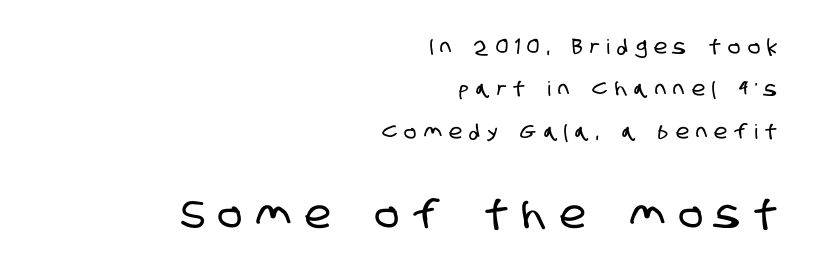
Whoever set this made the second block the dominant, larger element. Beneath every word, the page is bare. This sample trades compactness for vertical openness between lines. Which margin do the lines hug? The right one — the left edge is uneven. Characters follow at a spacing far wider than the type designer built in. The passage shown is typed in a proportional face where columns would drift.
